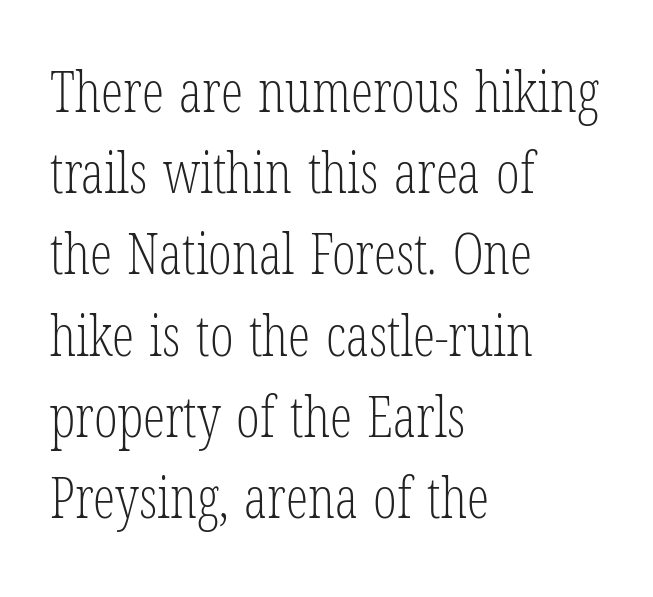
{"serif": "yes", "italic": "no", "bold": "no", "weight": "light", "width": "condensed", "stroke_contrast": "low", "x_height": "medium", "monospaced": "no", "underline": "no", "align": "left", "line_spacing": "normal", "line_spacing_ratio": 1.45, "letter_spacing": "normal", "letter_spacing_em": 0.0, "glyph_px": 56}
